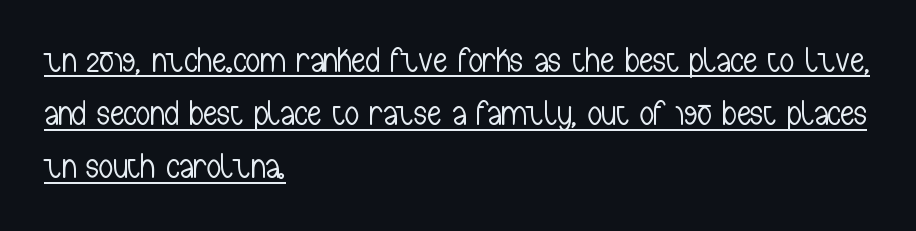
The image shows 35 px light, condensed sans-serif type, upright; set left-aligned, normal line spacing (1.52x), normal letter spacing, underlined; low stroke contrast and a medium x-height.
